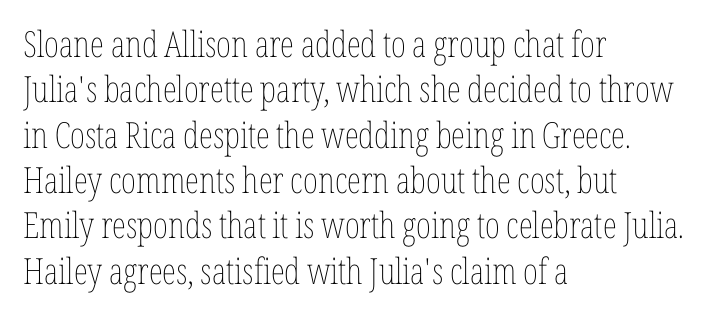
The image shows 36 px thin, condensed type, upright; set left-aligned, normal line spacing (1.26x), normal letter spacing, not underlined; low stroke contrast and a medium x-height.
